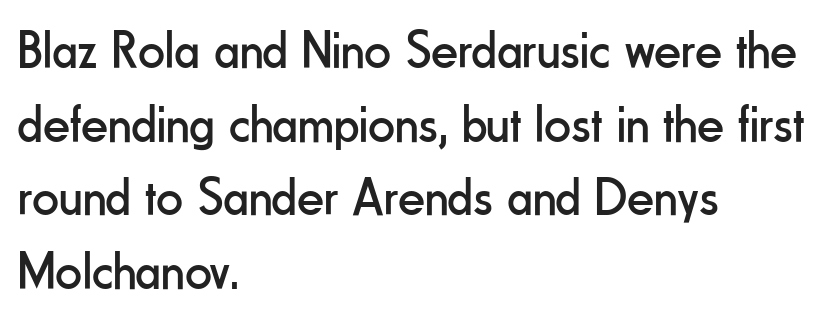
Regular leading. Think of a printed novel: that variable character pitch is what you see here. This sample uses plain, unmodified letter spacing. Is this a sans? Yes — the strokes have no serifs. The face looks like a standard text weight, possibly lighter. Every stem runs plumb, perpendicular to the baseline.
